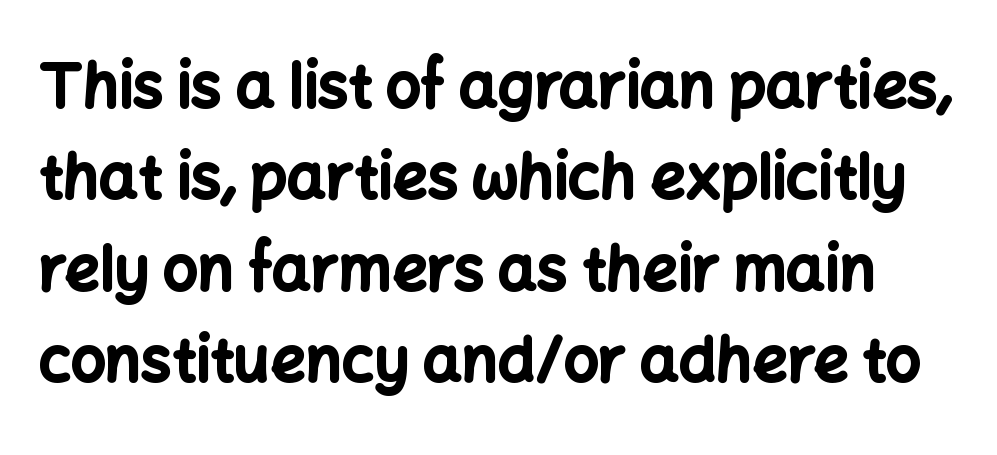
The image shows 61 px bold sans-serif type, upright; set normal line spacing (1.5x), normal letter spacing, not underlined; low stroke contrast and a medium x-height.
